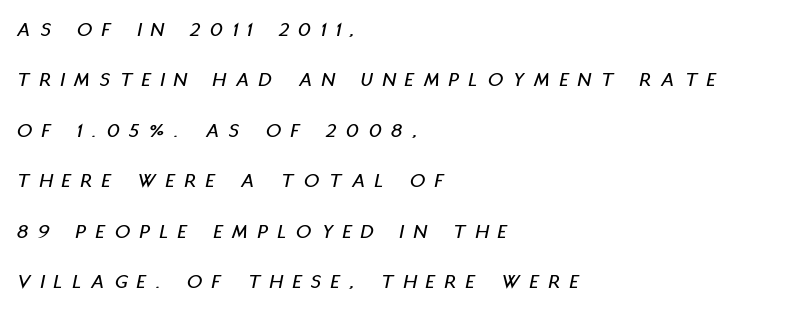
The image shows 21 px text type, italic (leaning right); set left-aligned, loose line spacing (2.4x), unusually wide letter spacing (+0.48 em), not underlined.
